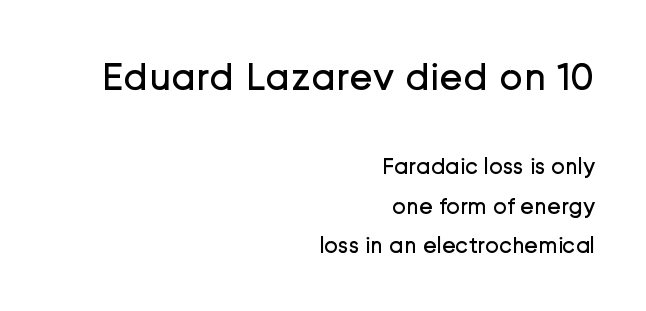
Q: Is the text bold? A: No.
Q: Is the text italic (slanted)? A: No, it is upright.
Q: Is the typeface a serif or a sans-serif typeface? A: Sans-serif.
Q: Is the text underlined? A: No.
Q: How is the paragraph aligned? A: Right-aligned.
Q: Is the spacing between letters normal or unusually wide? A: Normal.
Q: Which block of text is set in a larger size, the first (top) or the second (bottom)? A: The first (top) one.
Q: Width (condensed, normal, or wide)? A: Normal.
Q: Stroke contrast? A: Low.
Q: x-height? A: Medium.
Q: Monospaced? A: No.
